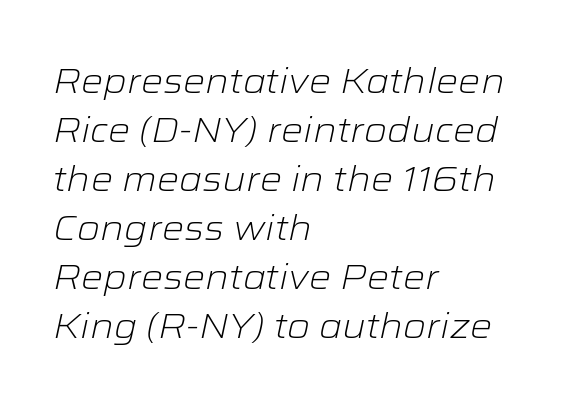
The image shows 35 px light, wide type, italic (leaning right); set left-aligned, normal line spacing (1.4x), normal letter spacing, not underlined; low stroke contrast and a medium x-height.
